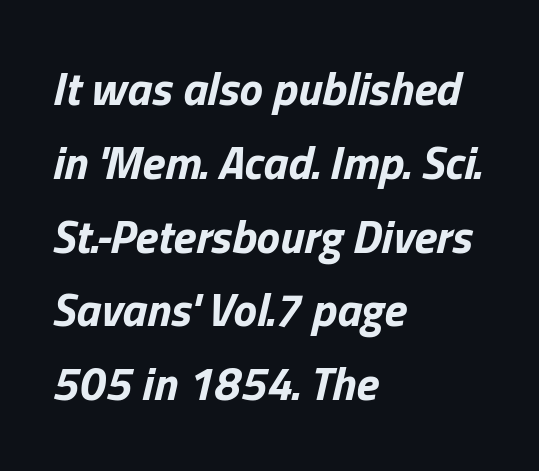
You could call the tracking neutral — neither tight nor loose. Designer's note — italics engaged. Horizontal alignment here is leftward, the default for most running prose. The glyphs are unaccompanied by any horizontal stroke below them. The rendering uses natural spacing where letterforms have individual widths. Rows of type keep a routine distance in the vertical direction.
